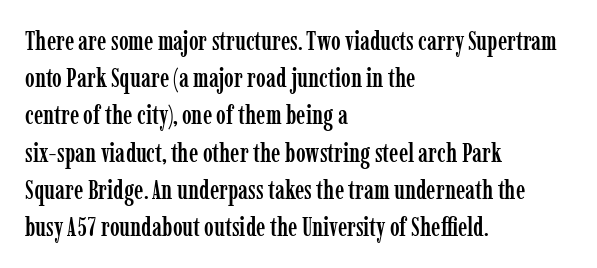
The image shows 26 px text type, upright; set left-aligned, normal line spacing (1.43x), normal letter spacing, not underlined.
